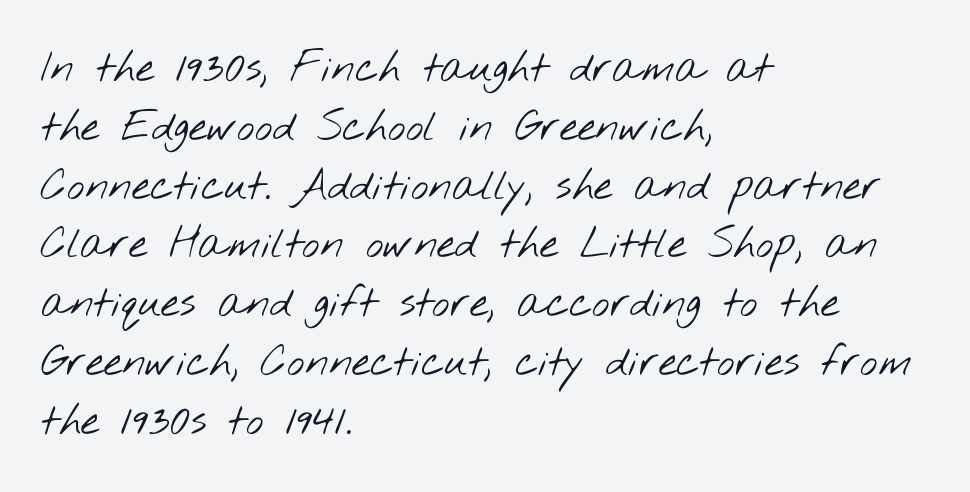
{"serif": "no", "bold": "no", "weight": "light", "width": "wide", "stroke_contrast": "low", "x_height": "small", "monospaced": "no", "underline": "no", "align": "left", "line_spacing": "normal", "line_spacing_ratio": 1.4, "letter_spacing": "normal", "letter_spacing_em": 0.0, "glyph_px": 42}
